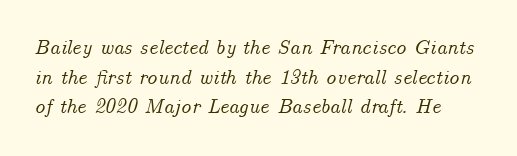
Italic? Definitely — the glyphs are oblique. In terms of letterspacing, this is plain default setting. The rendering uses a moderate line-height, typical for paragraphs. Descender tails drop into unmarked territory.
